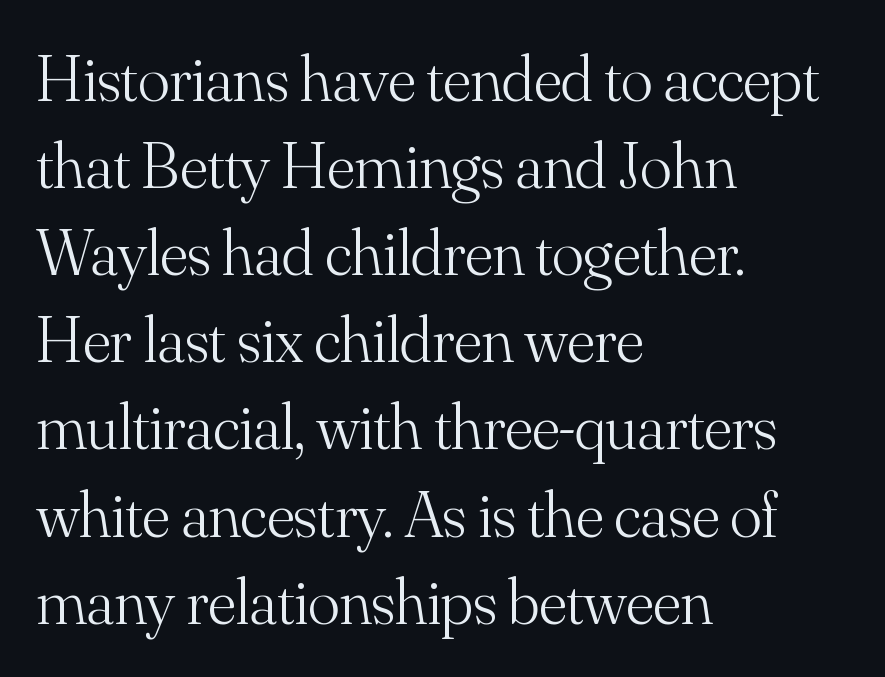
{"serif": "yes", "italic": "no", "bold": "no", "weight": "light", "width": "normal", "stroke_contrast": "medium", "x_height": "small", "monospaced": "no", "underline": "no", "align": "left", "line_spacing": "normal", "line_spacing_ratio": 1.32, "letter_spacing": "normal", "letter_spacing_em": 0.0, "glyph_px": 66}
